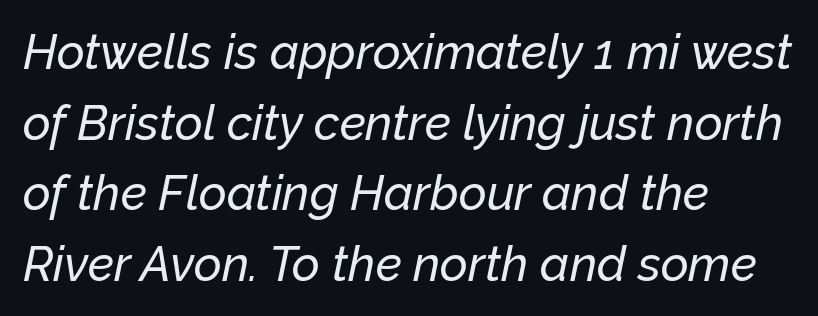
Q: Is the text italic (slanted)? A: Yes, it leans right by about 12 degrees.
Q: Is the text underlined? A: No.
Q: How is the paragraph aligned? A: Left-aligned.
Q: Is the spacing between letters normal or unusually wide? A: Normal.
Q: Is the spacing between lines tight, normal or loose? A: Normal.
Q: Width (condensed, normal, or wide)? A: Normal.
Q: Stroke contrast? A: Low.
Q: x-height? A: Medium.
Q: Monospaced? A: No.
